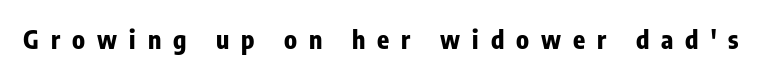
Unmarked baselines from the first word to the last. The letters stand upright; this is a roman face. Is the type bold? Yes — the strokes are clearly thick and heavy. Spacing between characters has been opened up far beyond the box default.
